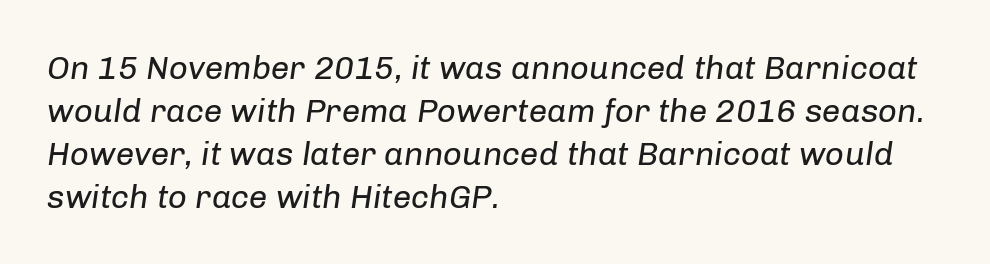
Q: Is the text bold? A: No.
Q: Is the text italic (slanted)? A: Yes, it leans right by about 8 degrees.
Q: Is the text underlined? A: No.
Q: How is the paragraph aligned? A: Left-aligned.
Q: Is the spacing between letters normal or unusually wide? A: Normal.
Q: Is the spacing between lines tight, normal or loose? A: Normal.
Q: Width (condensed, normal, or wide)? A: Normal.
Q: Stroke contrast? A: Low.
Q: x-height? A: Medium.
Q: Monospaced? A: No.
